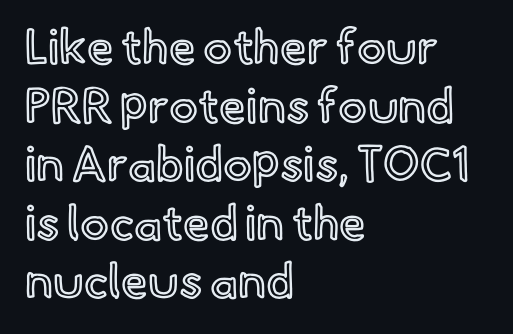
This is roman type, the default non-slanted kind. A typesetter would call this zero additional tracking. Has an underline been added? It has not. Visually the block forms a straight wall on the left and a jagged coastline on the right.
